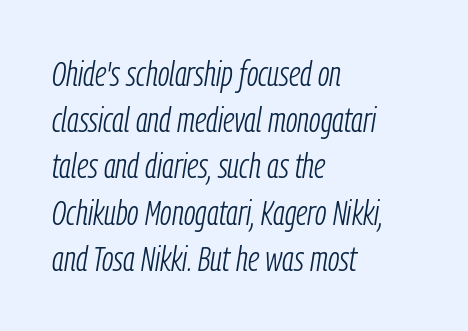
{"italic": "yes", "lean": "right", "slant_degrees": 9, "bold": "no", "weight": "light", "width": "condensed", "stroke_contrast": "low", "x_height": "medium", "monospaced": "no", "underline": "no", "align": "left", "line_spacing": "normal", "line_spacing_ratio": 1.32, "letter_spacing": "normal", "letter_spacing_em": 0.0, "glyph_px": 35}
